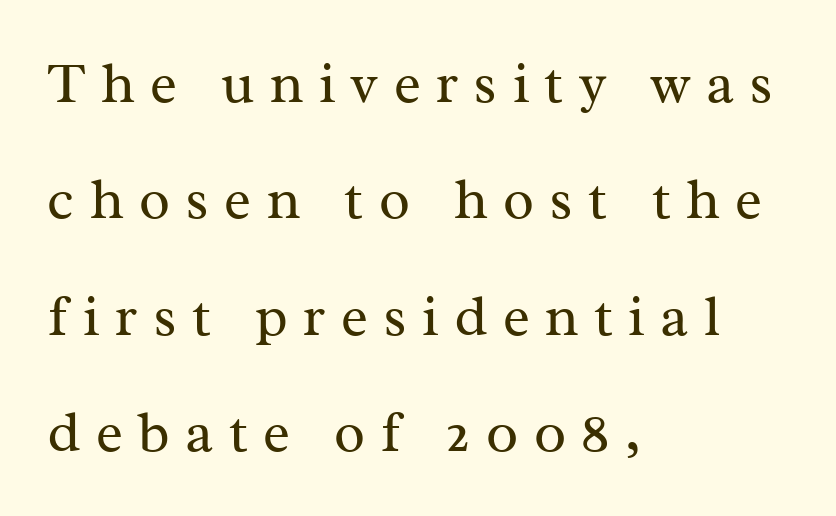
The rendering anchors every line to the left-hand side. Is the letter spacing exaggerated? Yes — the characters are pushed far apart. Do the characters align in a grid? No, the font is proportional. The gap between lines stays unmarked.
